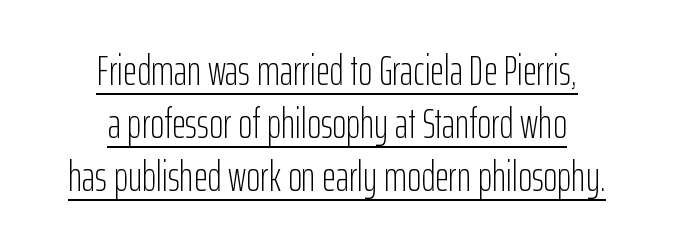
Italic: no, the glyphs are upright roman. Where is the straight margin? There isn't one; the lines are centered. You can tell from the bare stems that sans-serif type was used. The words here are underlined. These lines are rendered in a variable-pitch font. Nothing heavy about these letters — not bold at all.
